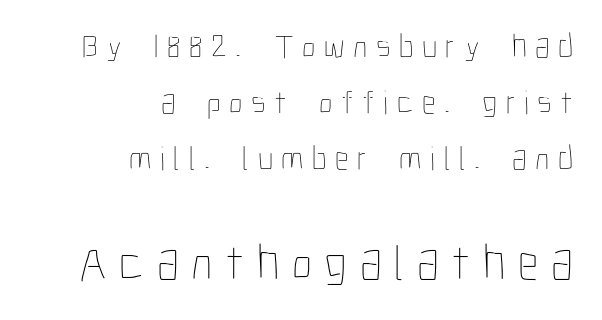
{"italic": "no", "bold": "no", "weight": "thin", "width": "condensed", "stroke_contrast": "low", "x_height": "medium", "monospaced": "no", "underline": "no", "align": "right", "line_spacing": "normal", "line_spacing_ratio": 1.65, "letter_spacing": "wide", "letter_spacing_em": 0.25, "larger_block": "second", "size_ratio": 1.5, "glyph_px": 51}
